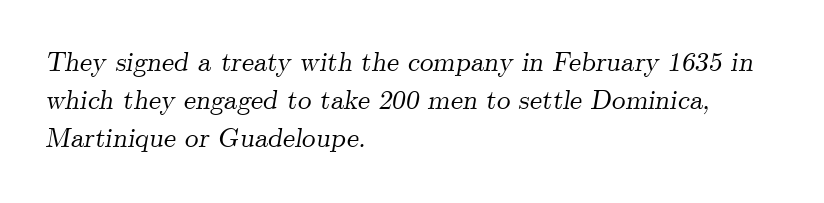
Q: Is the text italic (slanted)? A: Yes, it leans right by about 9 degrees.
Q: Is the text underlined? A: No.
Q: How is the paragraph aligned? A: Left-aligned.
Q: Is the spacing between letters normal or unusually wide? A: Normal.
Q: Is the spacing between lines tight, normal or loose? A: Normal.
